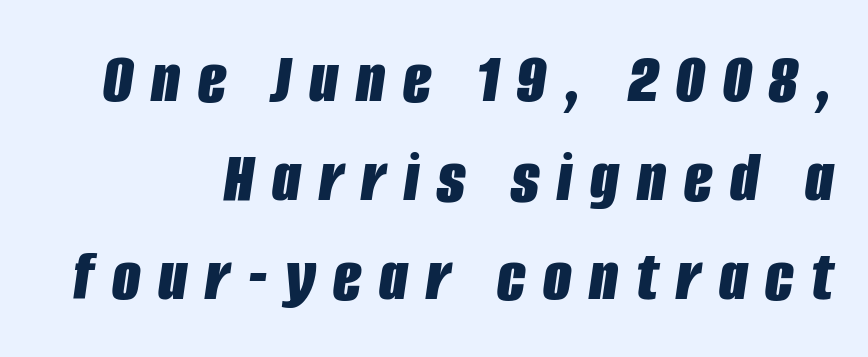
Look at the tracking — it's clearly loosened, letters drifting apart. Heft: maximum for text — a bold. Every row of glyphs terminates at an identical x-position on the right. A typesetter would call this proportional, since set widths differ per character. Is the type slanted? Yes — the strokes lean at a clear angle.
